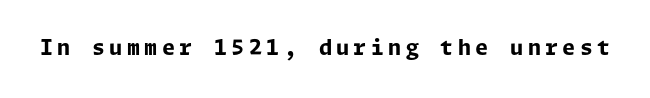
The image shows 21 px bold type, upright; set unusually wide letter spacing (+0.21 em), not underlined.
